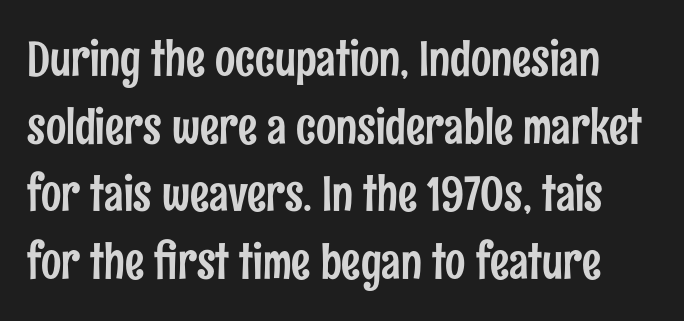
Regular leading. The passage shown is typed in a proportional face where columns would drift. Tall strokes in this sample are plumb rather than angled. Students, note that the glyphs here touch the page at normal intervals.
